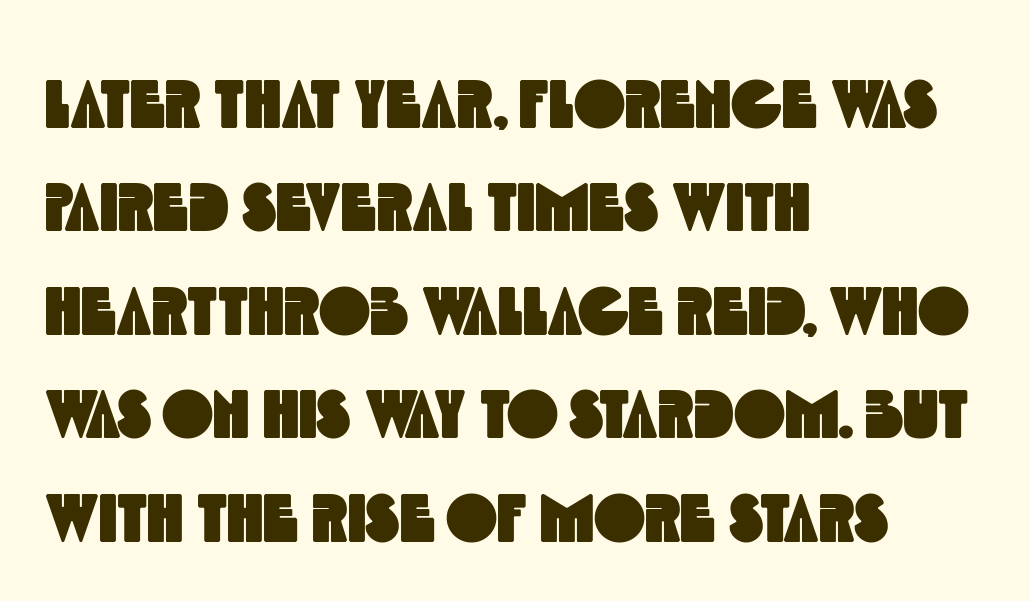
{"serif": "no", "width": "condensed", "x_height": "large", "monospaced": "no", "underline": "no", "align": "left", "line_spacing": "normal", "line_spacing_ratio": 1.5, "letter_spacing": "normal", "letter_spacing_em": 0.0, "glyph_px": 69}
